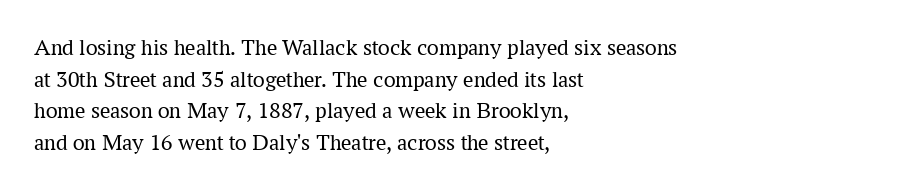
The image shows 23 px text type, upright; set left-aligned, normal line spacing (1.37x), normal letter spacing, not underlined.
